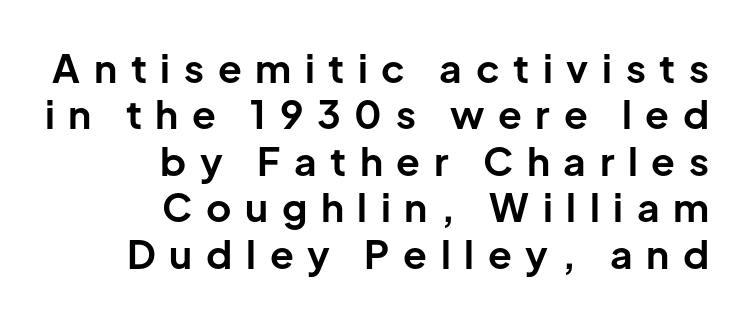
When letters stand straight like this, we call the style roman or upright. Each letter keeps its own natural width here, so spacing adapts to shape. Stroke thickness is high; the sample reads as a true bold. The space beneath each line is pristine and unruled. How are the letters spaced? Widely, with obvious added tracking. Which margin do the lines hug? The right one — the left edge is uneven.
